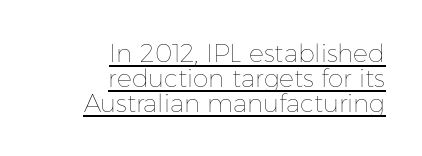
{"italic": "no", "bold": "no", "underline": "yes", "align": "right", "line_spacing": "tight", "line_spacing_ratio": 1.0, "letter_spacing": "normal", "letter_spacing_em": 0.0, "glyph_px": 25}
